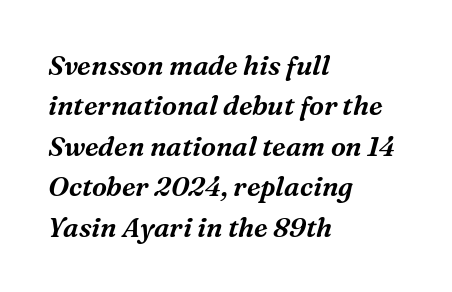
The image shows 27 px text type, italic (leaning right); set left-aligned, normal line spacing (1.5x), normal letter spacing, not underlined.
